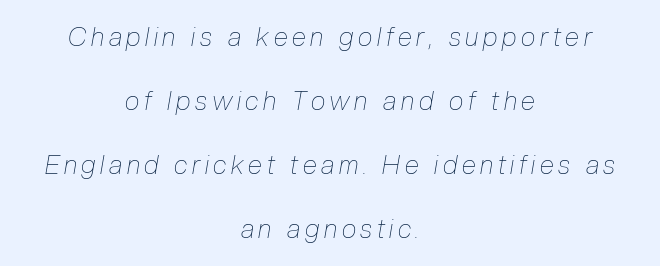
Observe the lean: these are italic letterforms. Weight: in the light-to-regular range. The designer dialed line spacing up above the default. This rendering uses center alignment, leaving both contours irregular but symmetric.
